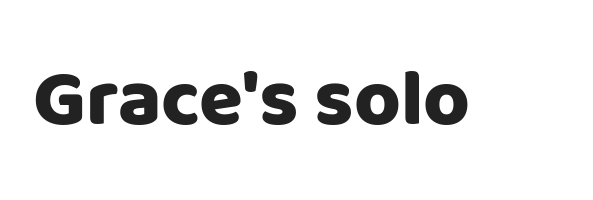
The glyphs in this specimen are sans serif. These lines are rendered in a variable-pitch font. A typesetter would call this zero additional tracking. The area under the type is left untouched. The letters stand upright; this is a roman face.
